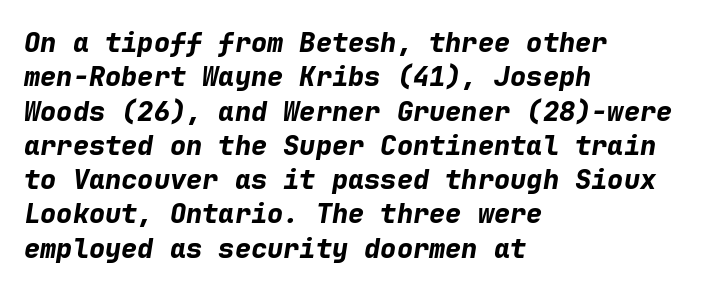
Q: Is the text bold? A: Yes.
Q: Is the text italic (slanted)? A: Yes, it leans right by about 9 degrees.
Q: Is the text underlined? A: No.
Q: How is the paragraph aligned? A: Left-aligned.
Q: Is the spacing between letters normal or unusually wide? A: Normal.
Q: Is the spacing between lines tight, normal or loose? A: Normal.
